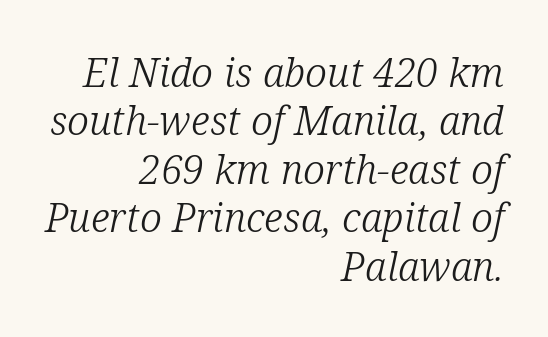
The image shows 40 px light serif type, italic (leaning right); set right-aligned, line spacing 1.21x, normal letter spacing, not underlined; low stroke contrast and a medium x-height.
